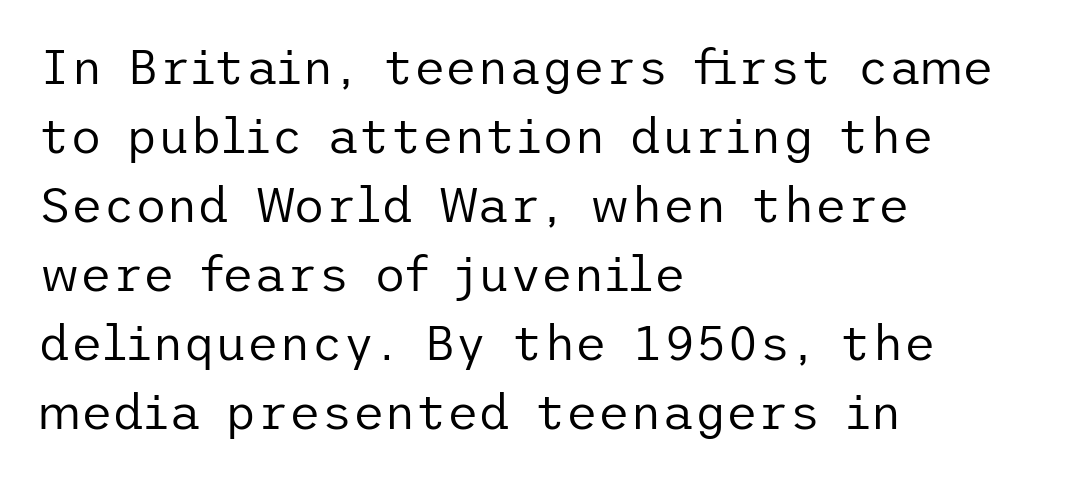
The image shows 49 px regular-weight sans-serif type, upright; set left-aligned, normal line spacing (1.41x), normal letter spacing, not underlined; low stroke contrast and a medium x-height.
